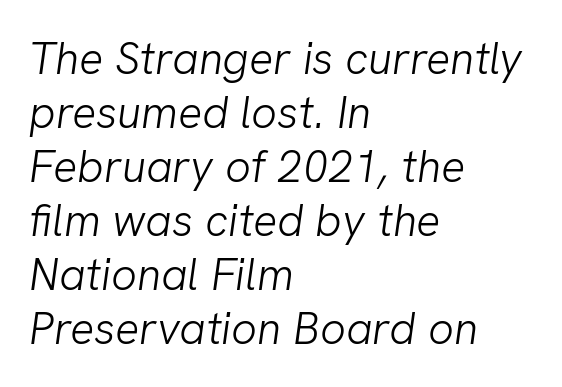
The image shows 45 px light sans-serif type; set left-aligned, line spacing 1.2x, normal letter spacing, not underlined; low stroke contrast and a medium x-height.
